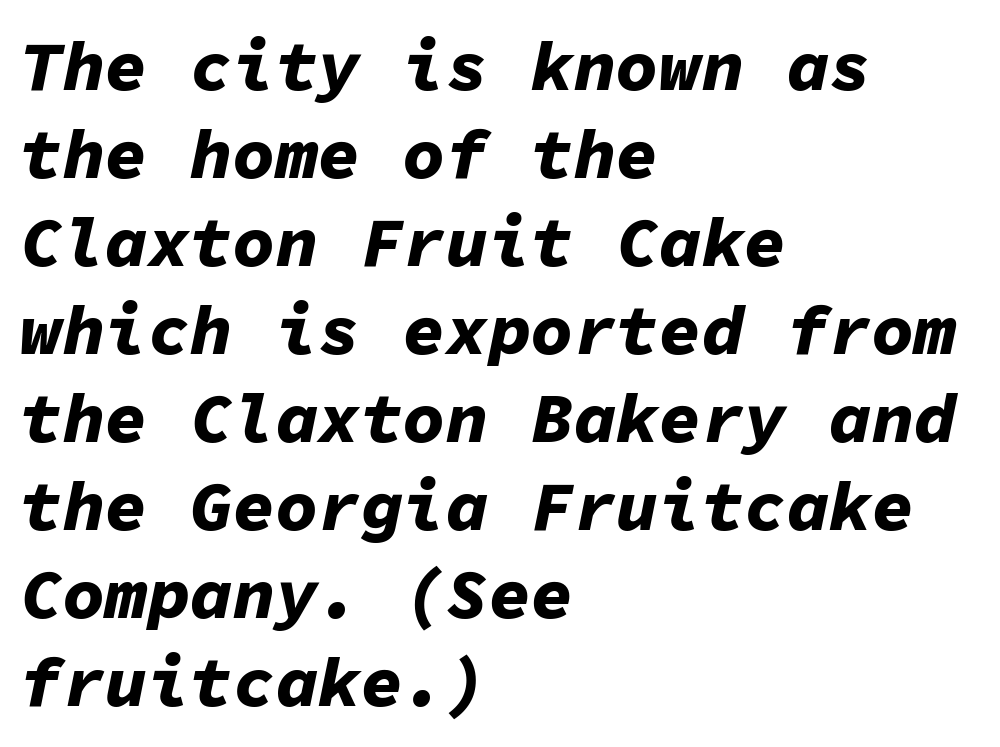
The image shows 71 px bold type, italic (leaning right), monospaced; set left-aligned, line spacing 1.24x, normal letter spacing, not underlined; low stroke contrast and a medium x-height.
